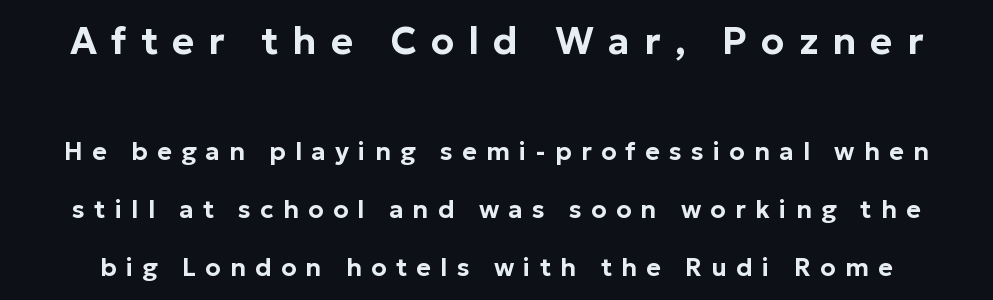
The image shows 38 px sans-serif type, upright; set loose line spacing (2.33x), unusually wide letter spacing (+0.37 em), not underlined; the first (top) block is 1.52x larger; low stroke contrast and a medium x-height.
